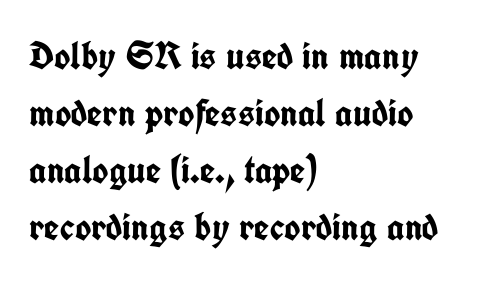
The image shows 39 px semibold, condensed sans-serif type, upright; set left-aligned, normal line spacing (1.46x), normal letter spacing, not underlined; low stroke contrast and a medium x-height.
